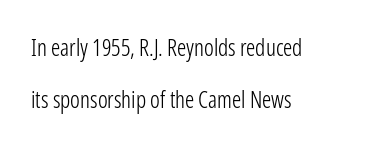
{"italic": "no", "bold": "no", "underline": "no", "align": "left", "line_spacing": "loose", "line_spacing_ratio": 2.25, "letter_spacing": "normal", "letter_spacing_em": 0.0, "glyph_px": 23}
